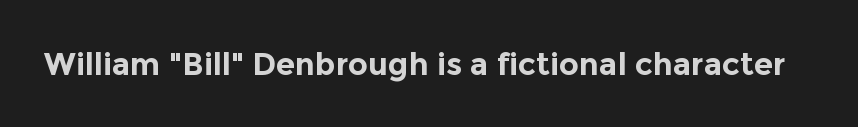
Observe the absence of serifs on each vertical stroke in this sample. These lines carry a lot of weight — the face is fully bold. Proportional: the letters do not fall into vertical columns. The strip under each line holds only bare page. Ascenders rise straight up at ninety degrees. The letters sit at their default tracking, neither squeezed nor spread.
